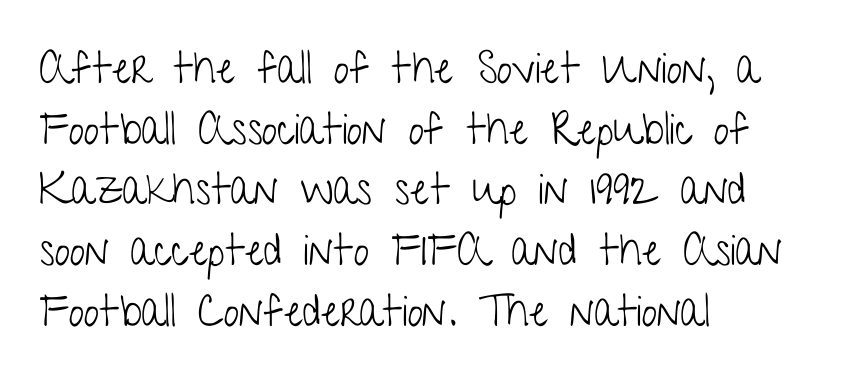
{"serif": "no", "italic": "no", "bold": "no", "weight": "light", "width": "condensed", "stroke_contrast": "low", "x_height": "medium", "monospaced": "no", "underline": "no", "align": "left", "line_spacing": "normal", "line_spacing_ratio": 1.38, "letter_spacing": "normal", "letter_spacing_em": 0.0, "glyph_px": 44}
